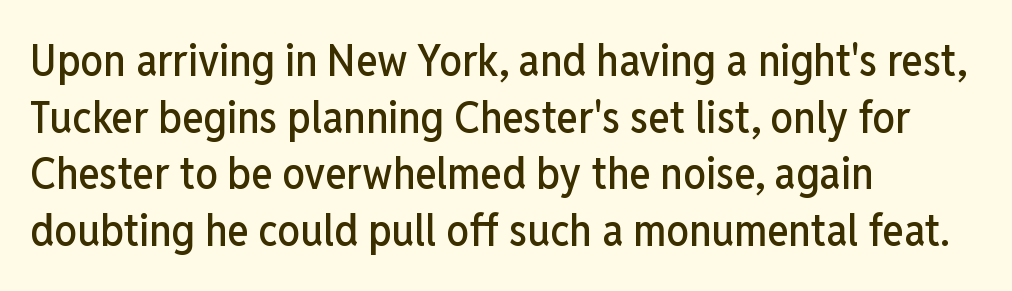
The image shows 45 px condensed sans-serif type, upright; set left-aligned, normal line spacing (1.26x), normal letter spacing, not underlined; low stroke contrast and a medium x-height.
